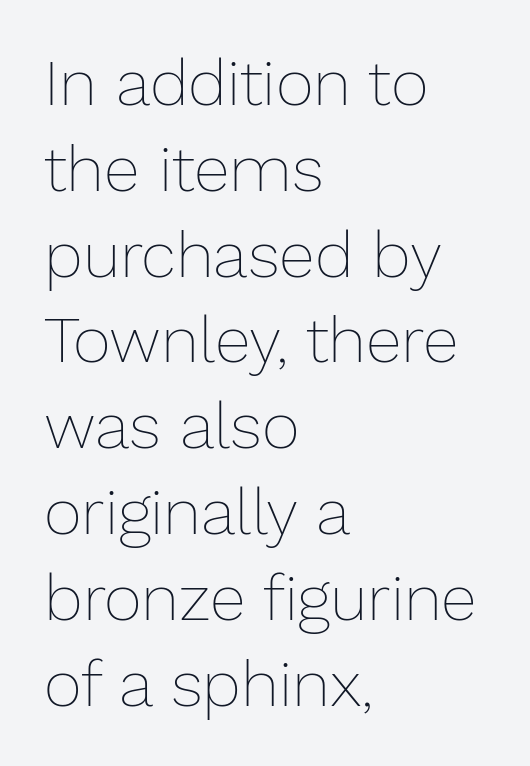
{"italic": "no", "bold": "no", "weight": "thin", "width": "normal", "stroke_contrast": "low", "x_height": "medium", "monospaced": "no", "underline": "no", "align": "left", "line_spacing": "normal", "line_spacing_ratio": 1.32, "letter_spacing": "normal", "letter_spacing_em": 0.0, "glyph_px": 65}
